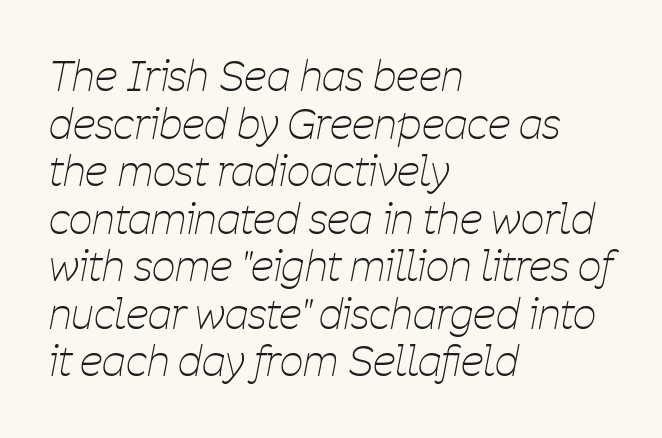
{"italic": "yes", "lean": "right", "slant_degrees": 11, "bold": "no", "weight": "thin", "width": "condensed", "stroke_contrast": "low", "x_height": "medium", "monospaced": "no", "underline": "no", "align": "left", "line_spacing_ratio": 1.16, "letter_spacing": "normal", "letter_spacing_em": 0.0, "glyph_px": 41}
